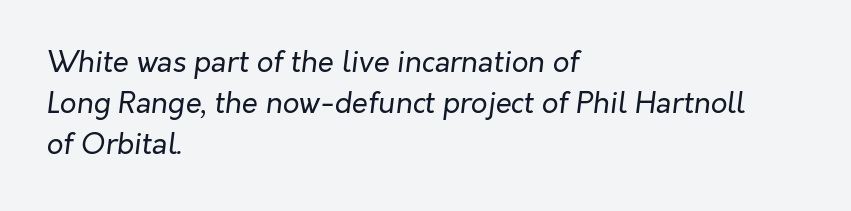
{"italic": "yes", "lean": "right", "slant_degrees": 7, "bold": "no", "weight": "regular", "width": "normal", "stroke_contrast": "low", "x_height": "medium", "monospaced": "no", "underline": "no", "align": "left", "line_spacing": "normal", "line_spacing_ratio": 1.42, "letter_spacing": "normal", "letter_spacing_em": 0.0, "glyph_px": 29}
